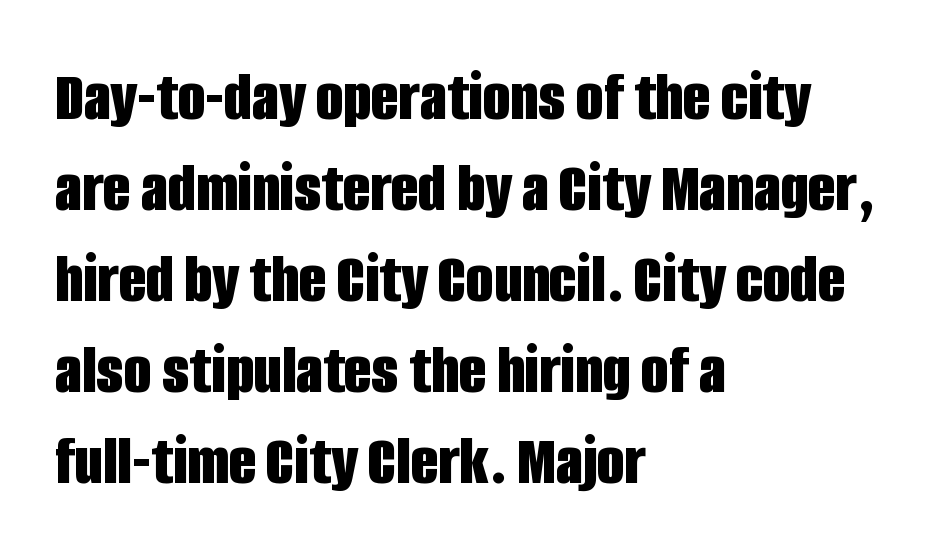
{"serif": "no", "italic": "no", "bold": "yes", "weight": "bold", "width": "condensed", "stroke_contrast": "low", "x_height": "large", "monospaced": "no", "underline": "no", "align": "left", "line_spacing": "normal", "line_spacing_ratio": 1.28, "letter_spacing": "normal", "letter_spacing_em": 0.0, "glyph_px": 71}
